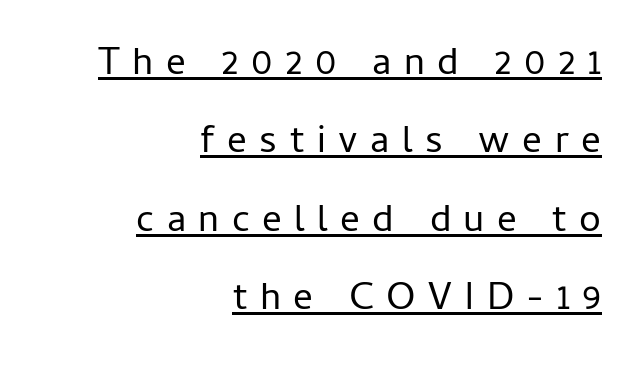
The rendering anchors every line to the right-hand side. Interline gaps are noticeably wide in this sample. Looks like regular typesetting: each glyph gets only the width it needs. Is the type heavy? It reads as light-to-regular instead. Serif or sans? Sans — the stroke terminals are bare. The type sits square on the baseline with zero lean.
